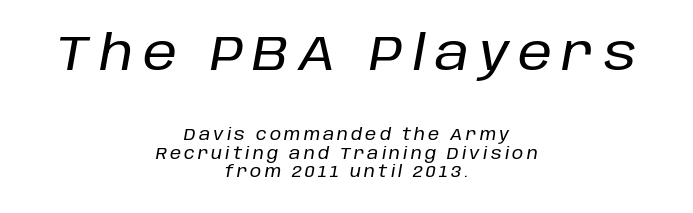
The image shows 49 px text type, italic (leaning right); set centered, line spacing 1.16x, unusually wide letter spacing (+0.2 em), not underlined; the first (top) block is 3.06x larger; low stroke contrast and a large x-height.
